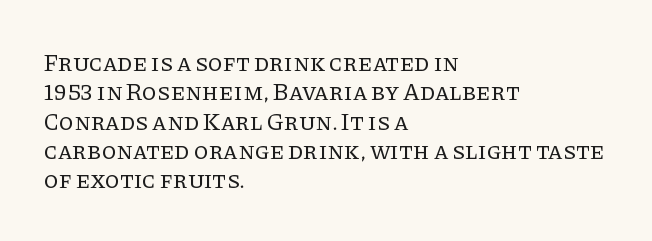
The image shows 24 px text type, upright; set left-aligned, line spacing 1.22x, normal letter spacing, not underlined.
